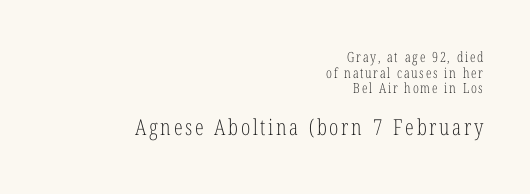
The image shows 22 px text type, upright; set right-aligned, tight line spacing (1.11x), not underlined; the second (bottom) block is 1.57x larger.
